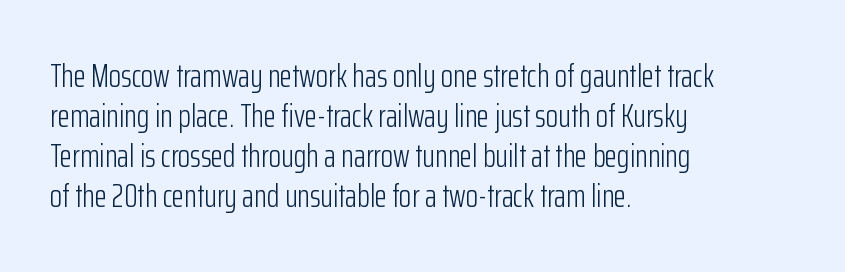
Q: Is the text bold? A: No.
Q: Is the text italic (slanted)? A: No, it is upright.
Q: Is the typeface a serif or a sans-serif typeface? A: Sans-serif.
Q: Is the text underlined? A: No.
Q: How is the paragraph aligned? A: Left-aligned.
Q: Is the spacing between letters normal or unusually wide? A: Normal.
Q: Is the spacing between lines tight, normal or loose? A: Normal.
Q: Width (condensed, normal, or wide)? A: Condensed.
Q: Stroke contrast? A: Low.
Q: x-height? A: Medium.
Q: Monospaced? A: No.
